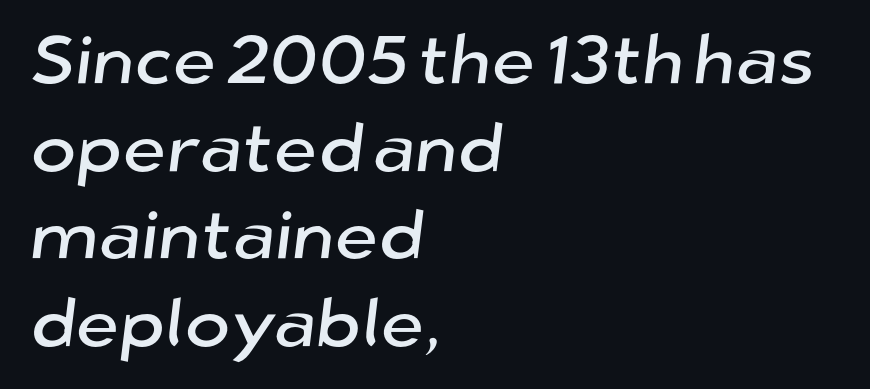
The gap between lines stays unmarked. Is the block centered? No — it sits flush against the left margin. The rendering uses natural spacing where letterforms have individual widths. In terms of letterform style, serifs are entirely absent. A normal amount of white space separates one row of letters from the next. No extra tracking has been applied to these lines.
